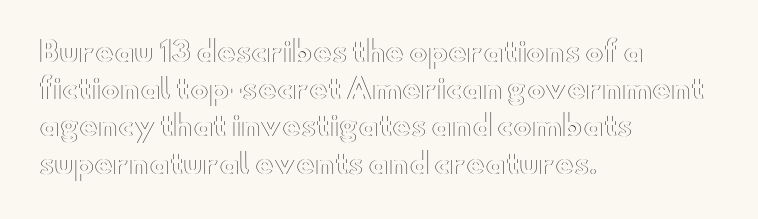
The image shows 28 px wide type, upright; set left-aligned, normal line spacing (1.33x), normal letter spacing, not underlined; a small x-height.
